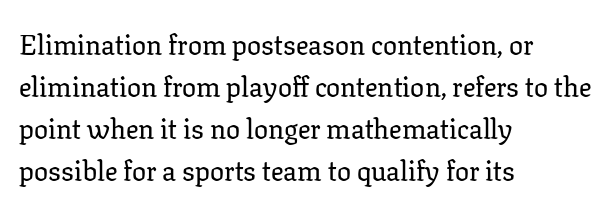
{"serif": "yes", "italic": "no", "width": "normal", "stroke_contrast": "low", "x_height": "medium", "monospaced": "no", "underline": "no", "align": "left", "line_spacing": "normal", "line_spacing_ratio": 1.5, "letter_spacing": "normal", "letter_spacing_em": 0.0, "glyph_px": 28}
